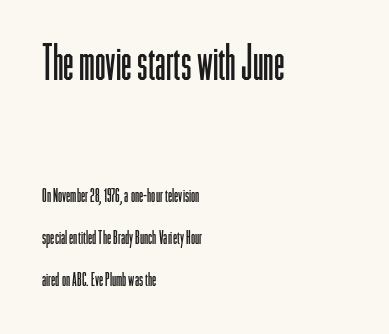
{"serif": "no", "italic": "no", "bold": "no", "weight": "light", "width": "condensed", "stroke_contrast": "low", "x_height": "medium", "monospaced": "no", "underline": "no", "align": "left", "line_spacing": "loose", "line_spacing_ratio": 2.22, "letter_spacing": "normal", "letter_spacing_em": 0.0, "larger_block": "first", "size_ratio": 2.53, "glyph_px": 48}
